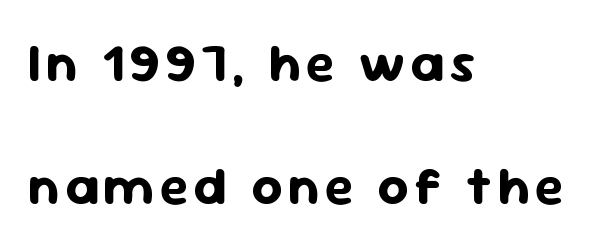
You could not count columns in this text — the font is proportionally spaced. Each line starts at the same left margin while the right side varies. The foot of each line stays bare and open. One glance says open: line gaps are wider than usual. In terms of posture, this sample is upright.
